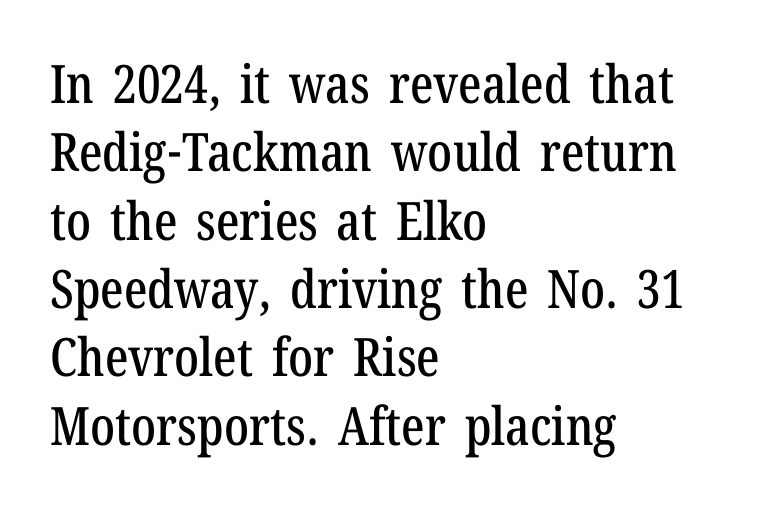
Q: Is the text italic (slanted)? A: No, it is upright.
Q: Is the typeface a serif or a sans-serif typeface? A: Serif.
Q: Is the text underlined? A: No.
Q: How is the paragraph aligned? A: Left-aligned.
Q: Is the spacing between letters normal or unusually wide? A: Normal.
Q: Is the spacing between lines tight, normal or loose? A: Normal.
Q: Width (condensed, normal, or wide)? A: Condensed.
Q: Stroke contrast? A: Low.
Q: x-height? A: Medium.
Q: Monospaced? A: No.
